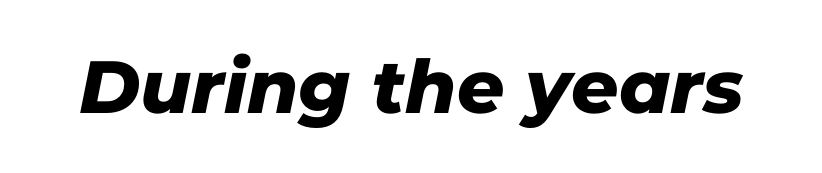
Look at the tracking — it's just the regular setting, nothing added. Anything drawn beneath the words? Only blank space. Here the designer chose a conventional face with non-uniform glyph widths. The rendering shows plain stroke endings on the letterforms — a sans-serif design.
